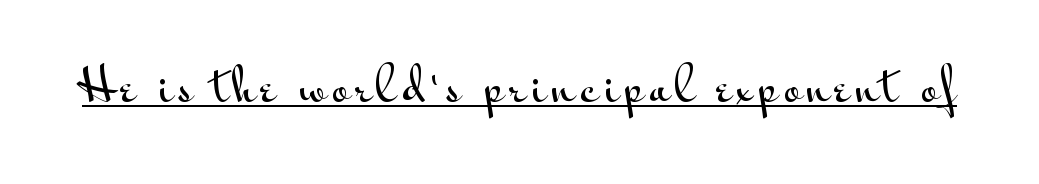
Q: Is the typeface a serif or a sans-serif typeface? A: Sans-serif.
Q: Is the text underlined? A: Yes.
Q: Width (condensed, normal, or wide)? A: Wide.
Q: Stroke contrast? A: Medium.
Q: x-height? A: Small.
Q: Monospaced? A: No.
